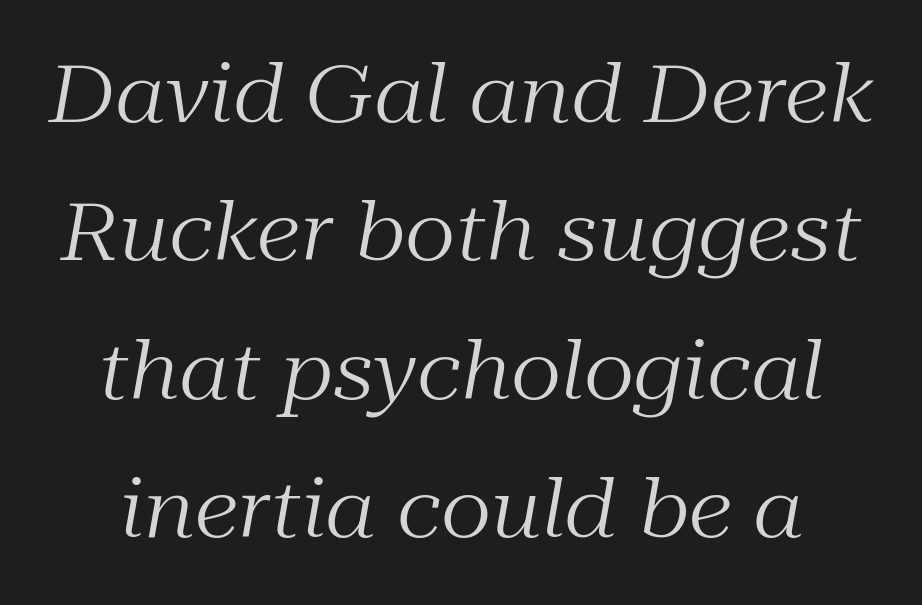
{"serif": "yes", "italic": "yes", "lean": "right", "slant_degrees": 10, "bold": "no", "weight": "regular", "width": "normal", "stroke_contrast": "medium", "x_height": "medium", "monospaced": "no", "underline": "no", "line_spacing_ratio": 1.73, "letter_spacing": "normal", "letter_spacing_em": 0.0, "glyph_px": 80}
